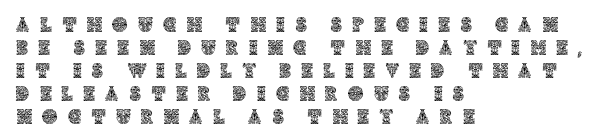
Which margin do the lines hug? The left one — the right edge is uneven. Every stem runs plumb, perpendicular to the baseline. Baseline-to-baseline distance is barely more than the letter height. Only glyphs here, with clear space below each row. Does extra space separate the letters? Yes, quite a lot of it.
